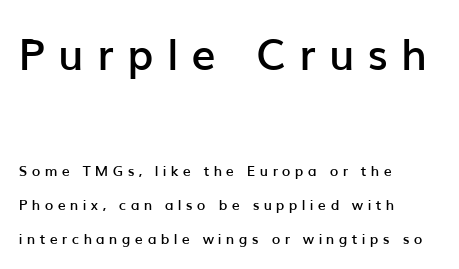
The image shows 43 px semibold sans-serif type, upright; set left-aligned, loose line spacing (2.45x), unusually wide letter spacing (+0.31 em), not underlined; the first (top) block is 3.07x larger; low stroke contrast and a medium x-height.
